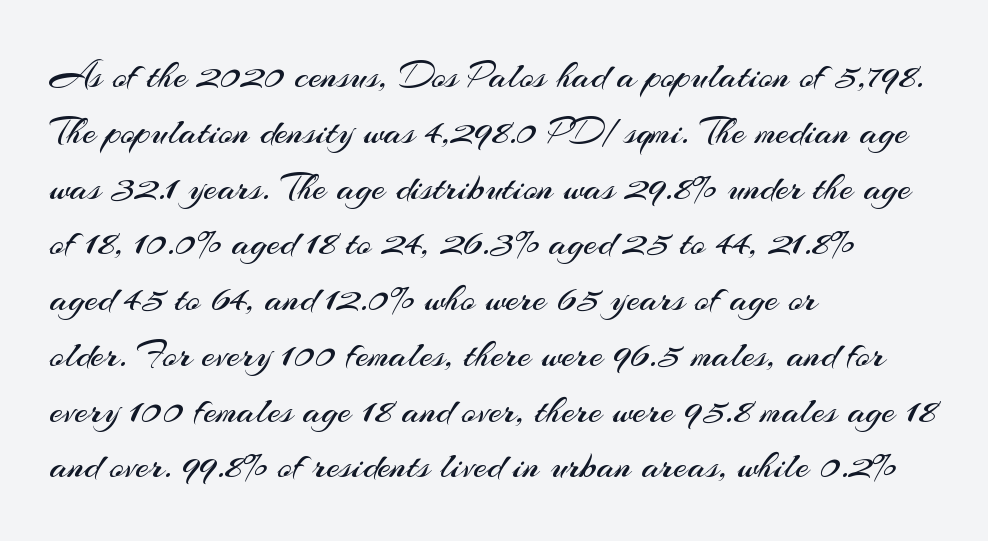
The image shows 39 px regular-weight sans-serif type; set left-aligned, normal line spacing (1.43x), normal letter spacing, not underlined; medium stroke contrast and a small x-height.
